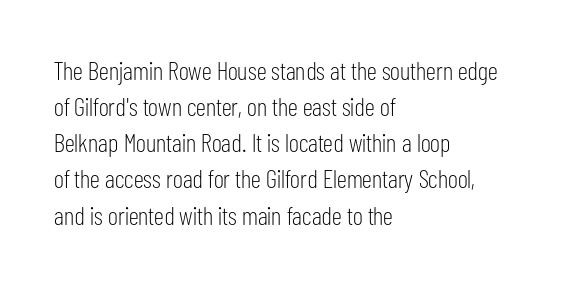
{"italic": "no", "bold": "no", "underline": "no", "align": "left", "line_spacing": "normal", "line_spacing_ratio": 1.39, "letter_spacing": "normal", "letter_spacing_em": 0.0, "glyph_px": 26}
